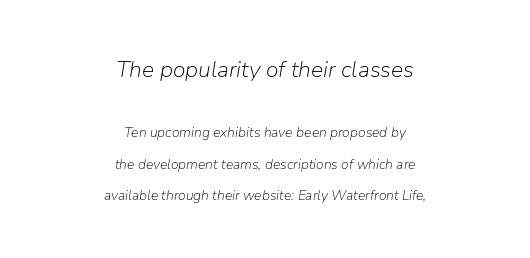
{"italic": "yes", "lean": "right", "slant_degrees": 9, "bold": "no", "underline": "no", "align": "center", "line_spacing": "loose", "line_spacing_ratio": 2.22, "letter_spacing": "normal", "letter_spacing_em": 0.0, "larger_block": "first", "size_ratio": 1.64, "glyph_px": 23}
